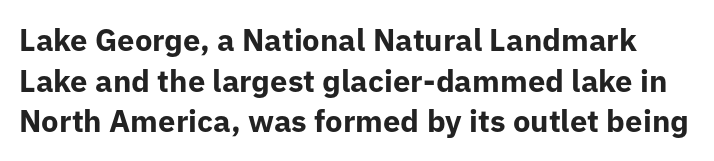
The image shows 31 px bold sans-serif type, upright; set normal line spacing (1.31x), normal letter spacing, not underlined; low stroke contrast and a medium x-height.
